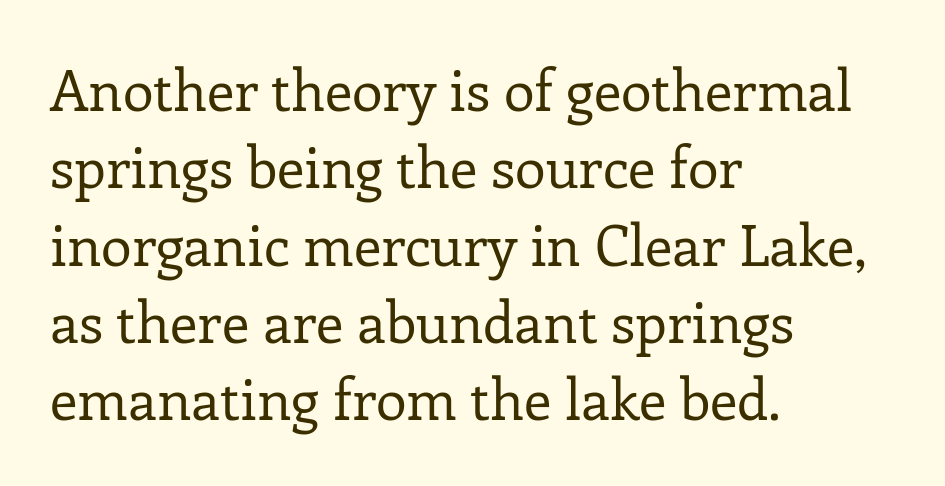
Varying glyph widths throughout — classic text-font behaviour. The passage shown has conventional tracking throughout. The face used here is seriffed, in the tradition of book romans. Baseline-to-baseline distance is the conventional proportion of letter height. The glyphs are unaccompanied by any horizontal stroke below them.
